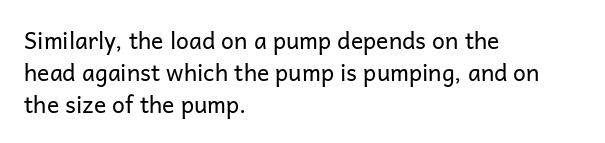
{"italic": "no", "bold": "no", "underline": "no", "align": "left", "line_spacing": "normal", "line_spacing_ratio": 1.39, "letter_spacing": "normal", "letter_spacing_em": 0.0, "glyph_px": 23}
